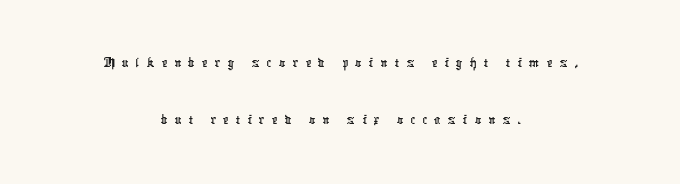
The passage shown is typed in a proportional face where columns would drift. Unlike a traditional serif, this face leaves its strokes unadorned. Letter spacing: wide. Beneath every word, the page is bare. Each line is balanced around a shared central axis.
